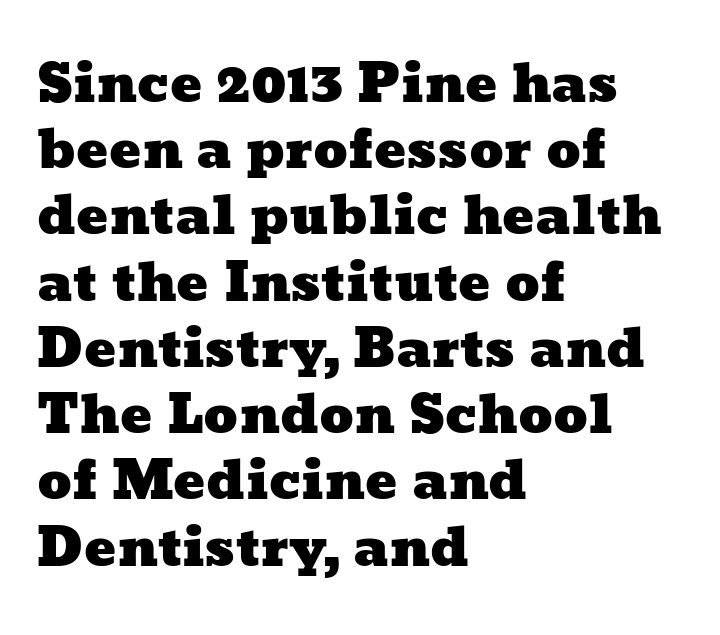
Horizontal bands of white between lines are of average thickness. No extra tracking has been applied to these lines. The rendering uses natural spacing where letterforms have individual widths. Plain, unruled lines of type.
